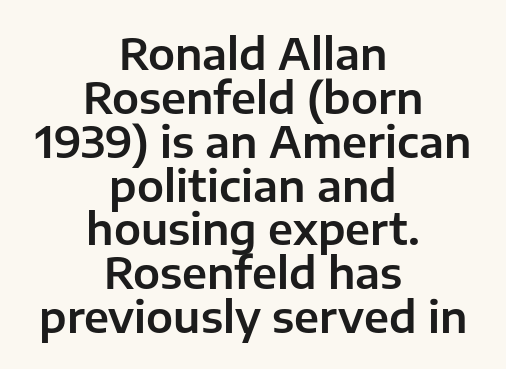
The image shows 43 px sans-serif type, upright; set centered, tight line spacing (1.02x), normal letter spacing, not underlined; low stroke contrast and a medium x-height.
